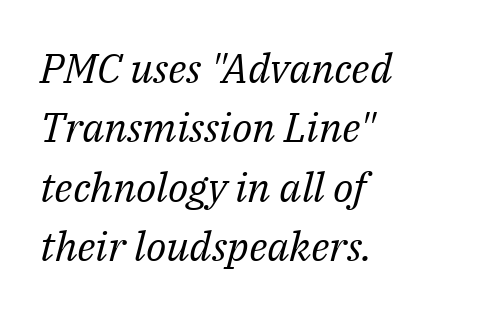
The typesetting does not lean heavy: it is not bold. Here the designer chose a conventional face with non-uniform glyph widths. Does the lettering tilt? It does — this is italic. How are the letters spaced? Ordinarily, with no added tracking.
